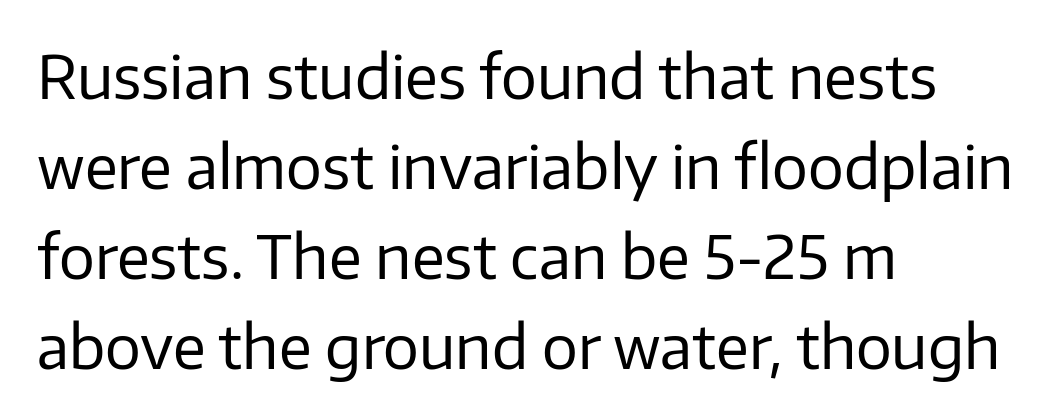
Weight: not bold — regular or lighter. Is the block centered? No — it sits flush against the left margin. These lines were composed using upright roman letters. In terms of leading, this rendering sits right in the middle. The zone under the glyphs is completely vacant. Look at the bottom of the vertical strokes: they stop flat, with no serifs.
